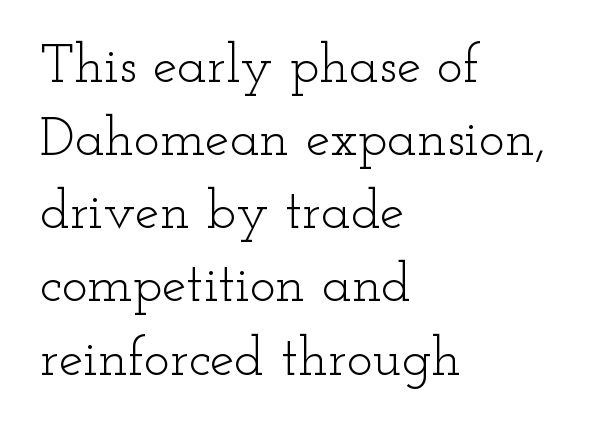
Q: Is the text bold? A: No.
Q: Is the text italic (slanted)? A: No, it is upright.
Q: Is the typeface a serif or a sans-serif typeface? A: Serif.
Q: Is the text underlined? A: No.
Q: How is the paragraph aligned? A: Left-aligned.
Q: Is the spacing between letters normal or unusually wide? A: Normal.
Q: Is the spacing between lines tight, normal or loose? A: Normal.
Q: Width (condensed, normal, or wide)? A: Wide.
Q: Stroke contrast? A: Low.
Q: x-height? A: Small.
Q: Monospaced? A: No.
